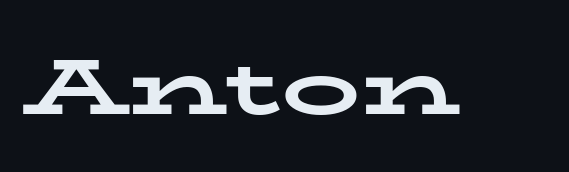
{"serif": "yes", "italic": "no", "bold": "yes", "weight": "bold", "width": "wide", "stroke_contrast": "low", "x_height": "medium", "monospaced": "no", "underline": "no", "letter_spacing": "normal", "letter_spacing_em": 0.0, "glyph_px": 79}
